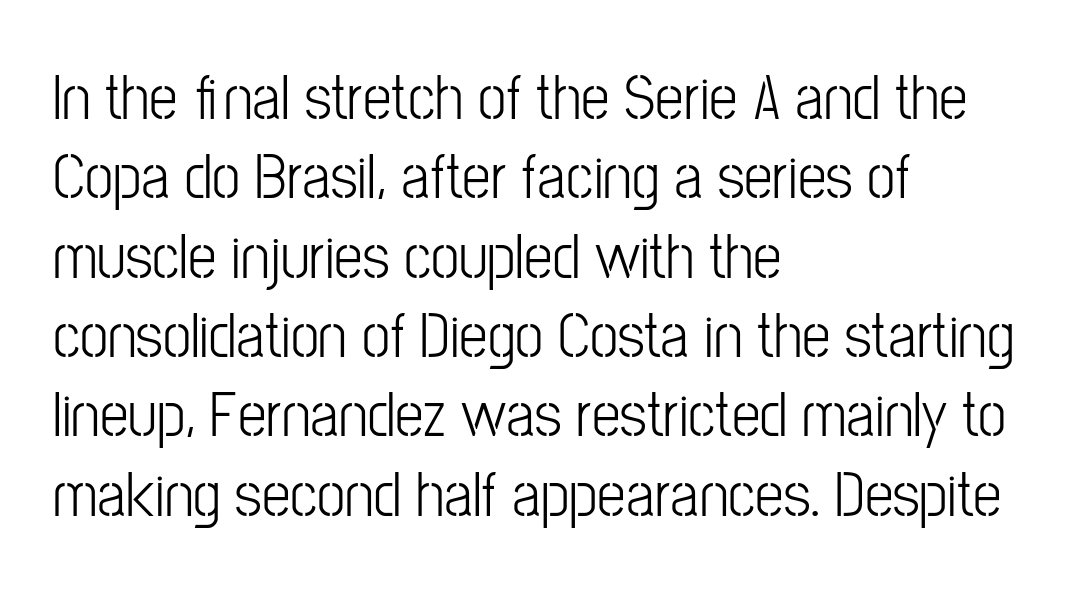
Q: Is the text bold? A: No.
Q: Is the text italic (slanted)? A: No, it is upright.
Q: Is the typeface a serif or a sans-serif typeface? A: Sans-serif.
Q: Is the text underlined? A: No.
Q: How is the paragraph aligned? A: Left-aligned.
Q: Is the spacing between letters normal or unusually wide? A: Normal.
Q: Width (condensed, normal, or wide)? A: Condensed.
Q: Stroke contrast? A: Low.
Q: x-height? A: Medium.
Q: Monospaced? A: No.
